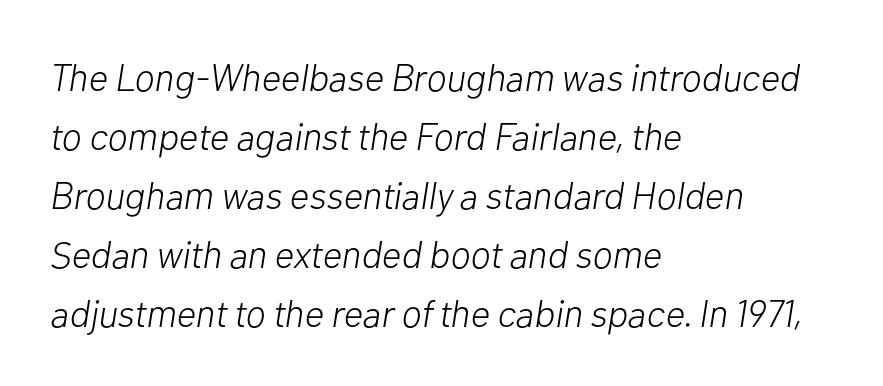
Words float on clear page, feet unadorned. The lines in this sample share a left origin and differ only in where they stop. Letter spacing: default. Line spacing here is normal. Do the characters align in a grid? No, the font is proportional. Is this a heavy cut? Hardly; it is regular or lighter.
